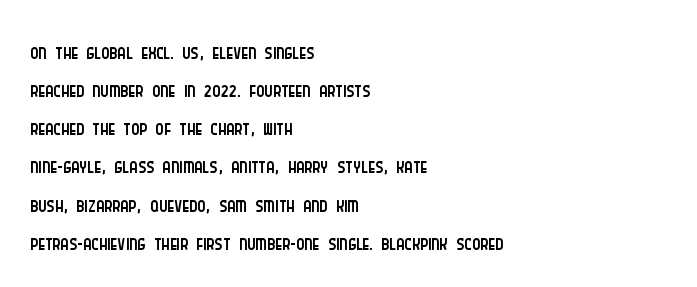
Q: Is the text bold? A: No.
Q: Is the text italic (slanted)? A: No, it is upright.
Q: Is the typeface a serif or a sans-serif typeface? A: Sans-serif.
Q: Is the text underlined? A: No.
Q: How is the paragraph aligned? A: Left-aligned.
Q: Is the spacing between letters normal or unusually wide? A: Normal.
Q: Width (condensed, normal, or wide)? A: Condensed.
Q: Stroke contrast? A: Low.
Q: x-height? A: Large.
Q: Monospaced? A: No.
